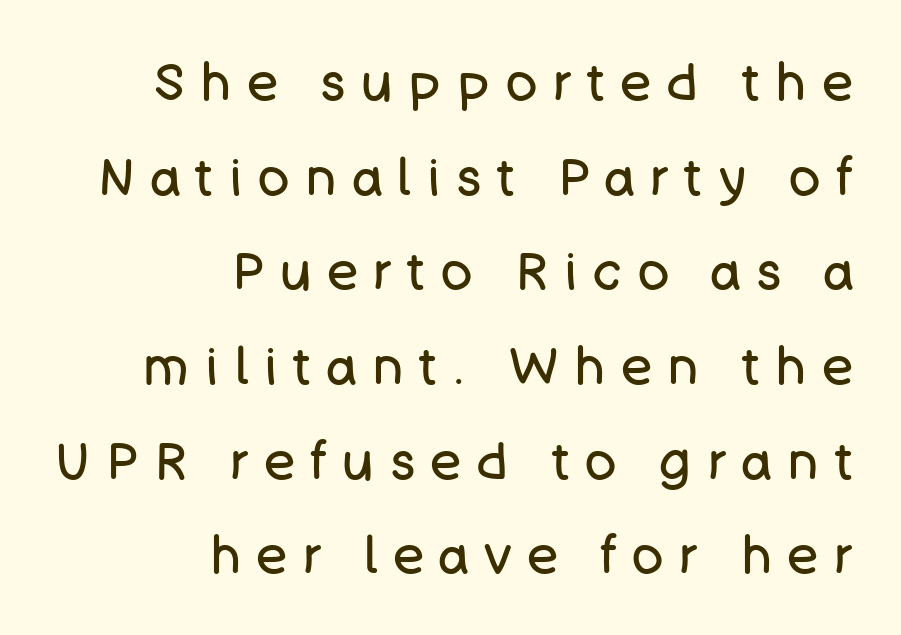
Q: Is the text bold? A: No.
Q: Is the text italic (slanted)? A: No, it is upright.
Q: Is the typeface a serif or a sans-serif typeface? A: Sans-serif.
Q: Is the text underlined? A: No.
Q: How is the paragraph aligned? A: Right-aligned.
Q: Is the spacing between letters normal or unusually wide? A: Unusually wide.
Q: Width (condensed, normal, or wide)? A: Normal.
Q: Stroke contrast? A: Low.
Q: x-height? A: Large.
Q: Monospaced? A: No.
